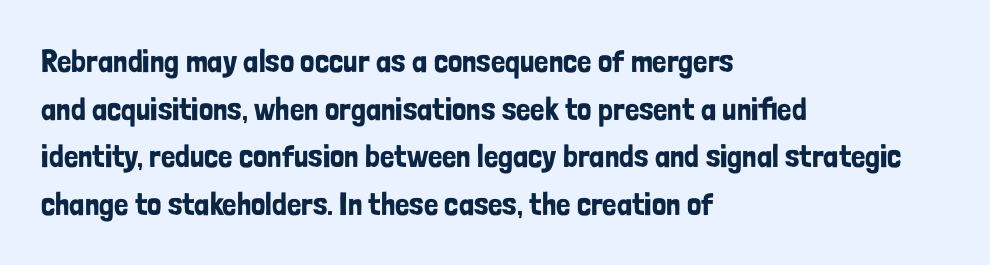
{"serif": "no", "italic": "no", "width": "condensed", "stroke_contrast": "low", "x_height": "medium", "monospaced": "no", "underline": "no", "align": "left", "line_spacing": "normal", "line_spacing_ratio": 1.49, "letter_spacing": "normal", "letter_spacing_em": 0.0, "glyph_px": 32}
